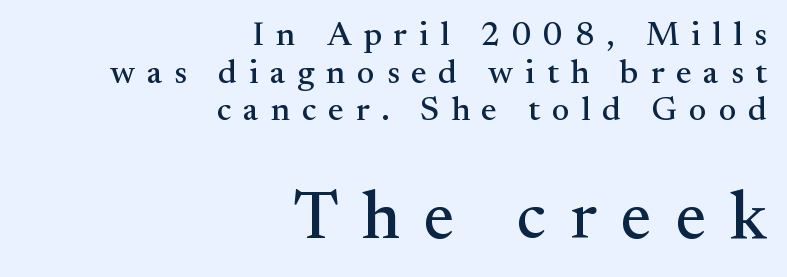
The image shows 68 px serif type, upright; set right-aligned, tight line spacing (1.11x), unusually wide letter spacing (+0.35 em), not underlined; the second (bottom) block is 2.0x larger; medium stroke contrast and a small x-height.
